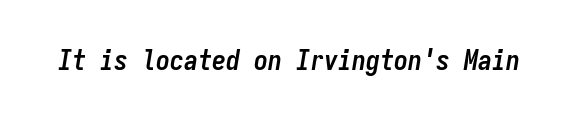
Q: Is the text bold? A: Yes.
Q: Is the text italic (slanted)? A: Yes, it leans right by about 9 degrees.
Q: Is the text underlined? A: No.
Q: Is the spacing between letters normal or unusually wide? A: Normal.
Q: Width (condensed, normal, or wide)? A: Condensed.
Q: Stroke contrast? A: Low.
Q: x-height? A: Medium.
Q: Monospaced? A: Yes.
